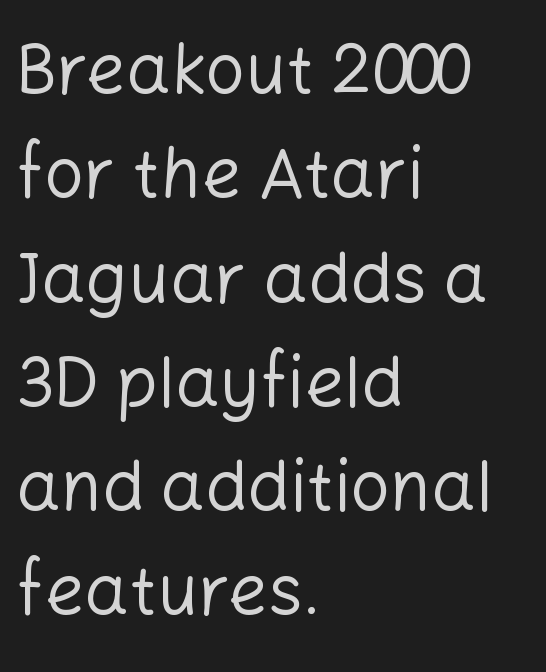
{"serif": "no", "italic": "no", "bold": "no", "weight": "regular", "width": "normal", "stroke_contrast": "low", "x_height": "medium", "monospaced": "no", "underline": "no", "align": "left", "line_spacing": "normal", "line_spacing_ratio": 1.49, "letter_spacing": "normal", "letter_spacing_em": 0.0, "glyph_px": 70}
